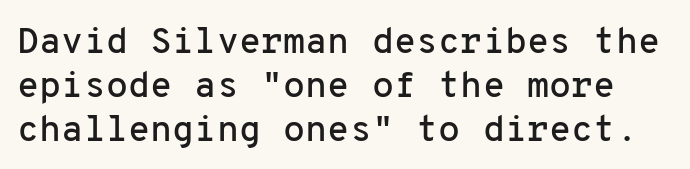
The image shows 36 px sans-serif type, upright, monospaced; set line spacing 1.22x, normal letter spacing, not underlined; low stroke contrast and a medium x-height.
